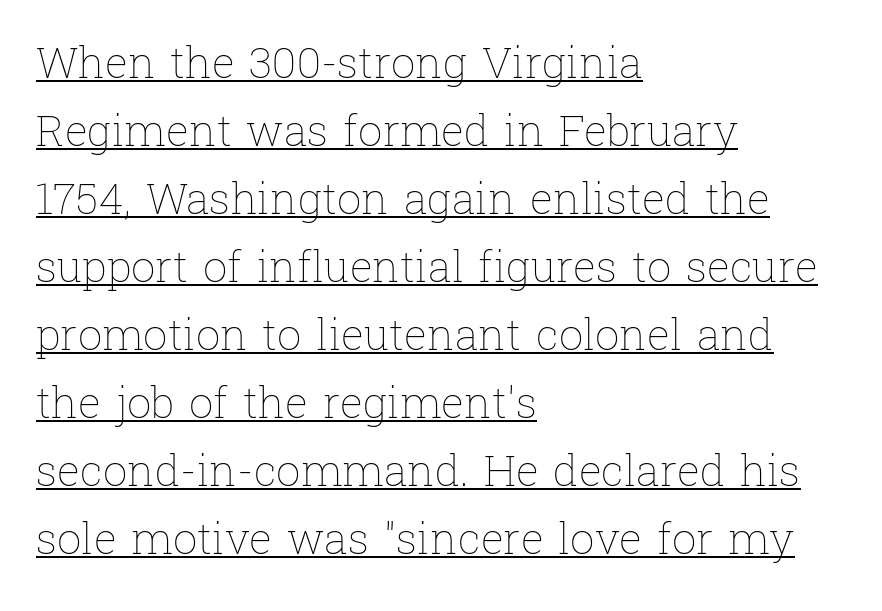
The image shows 43 px thin type, upright; set left-aligned, normal line spacing (1.58x), normal letter spacing, underlined; low stroke contrast and a medium x-height.
